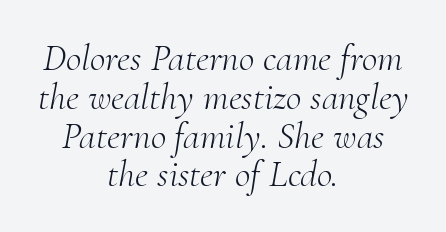
{"serif": "yes", "italic": "yes", "lean": "right", "slant_degrees": 10, "bold": "no", "weight": "light", "width": "normal", "stroke_contrast": "medium", "x_height": "small", "monospaced": "no", "underline": "no", "align": "center", "line_spacing": "tight", "line_spacing_ratio": 1.02, "letter_spacing": "normal", "letter_spacing_em": 0.0, "glyph_px": 38}
